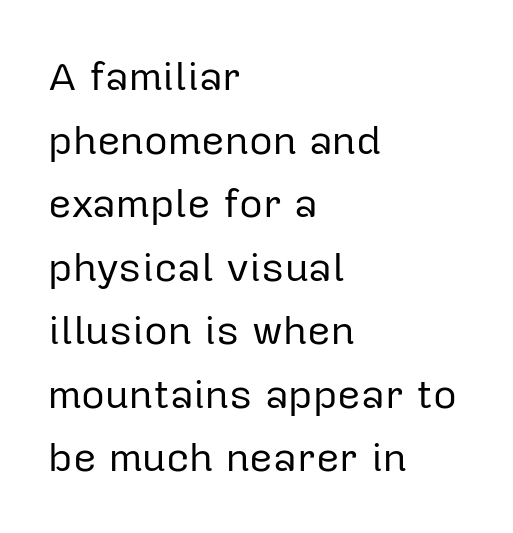
The image shows 41 px regular-weight sans-serif type, upright; set left-aligned, normal line spacing (1.55x), normal letter spacing, not underlined; low stroke contrast and a medium x-height.
